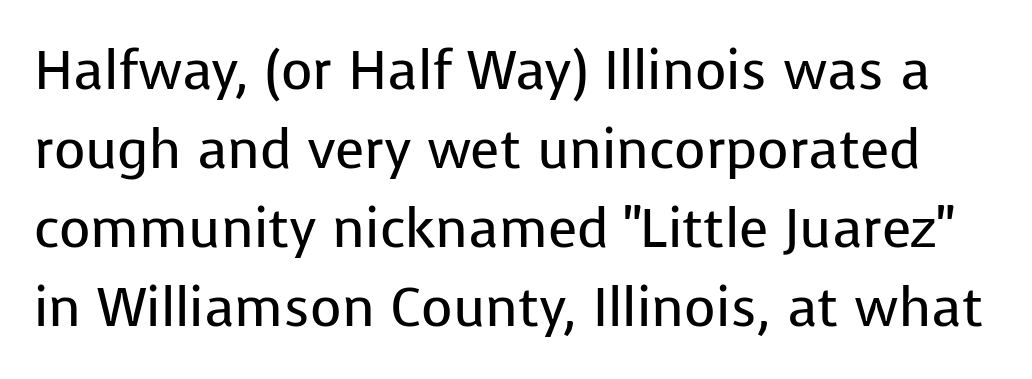
Q: Is the text bold? A: No.
Q: Is the text italic (slanted)? A: No, it is upright.
Q: Is the typeface a serif or a sans-serif typeface? A: Sans-serif.
Q: Is the text underlined? A: No.
Q: Is the spacing between letters normal or unusually wide? A: Normal.
Q: Is the spacing between lines tight, normal or loose? A: Normal.
Q: Width (condensed, normal, or wide)? A: Normal.
Q: Stroke contrast? A: Low.
Q: x-height? A: Medium.
Q: Monospaced? A: No.
